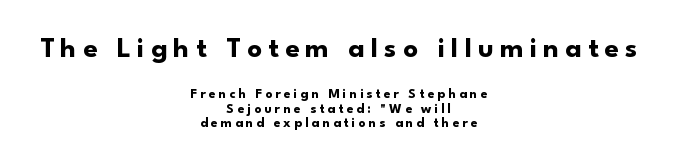
The image shows 29 px bold sans-serif type, upright; set centered, tight line spacing (1.01x), unusually wide letter spacing (+0.21 em), not underlined; the first (top) block is 2.07x larger; low stroke contrast and a small x-height.
